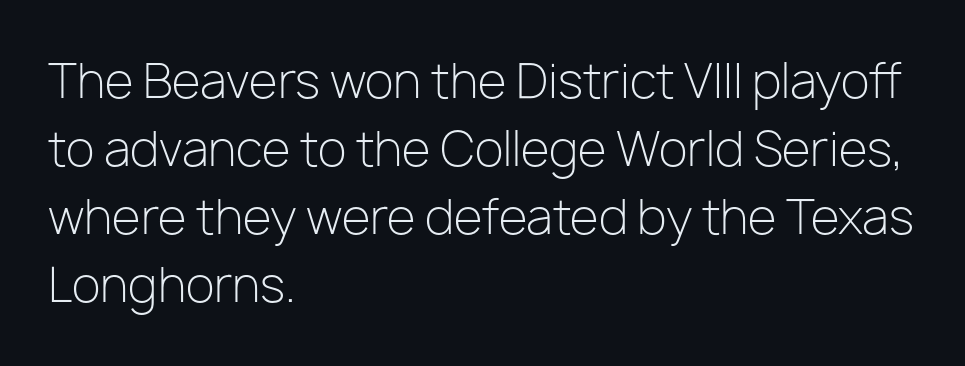
{"serif": "no", "italic": "no", "bold": "no", "weight": "light", "width": "normal", "stroke_contrast": "low", "x_height": "medium", "monospaced": "no", "underline": "no", "align": "left", "line_spacing": "normal", "line_spacing_ratio": 1.45, "letter_spacing": "normal", "letter_spacing_em": 0.0, "glyph_px": 47}
